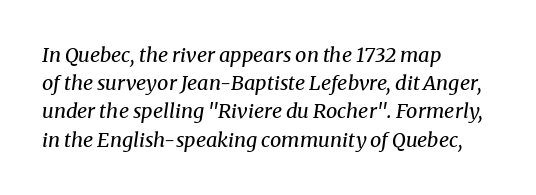
{"italic": "yes", "lean": "right", "slant_degrees": 8, "bold": "no", "underline": "no", "align": "left", "line_spacing": "normal", "line_spacing_ratio": 1.41, "letter_spacing": "normal", "letter_spacing_em": 0.0, "glyph_px": 20}
